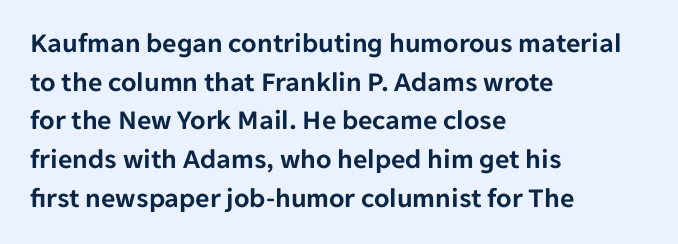
Leftover space on each line is placed entirely after the last word. Grotesque or geometric, the face here clearly has no serifs. Notice how the stems are strictly vertical — no italics here. The gap between lines stays unmarked. The face used here is proportionally spaced, like ordinary book or web type. The vertical gap from one line to the next is medium.
